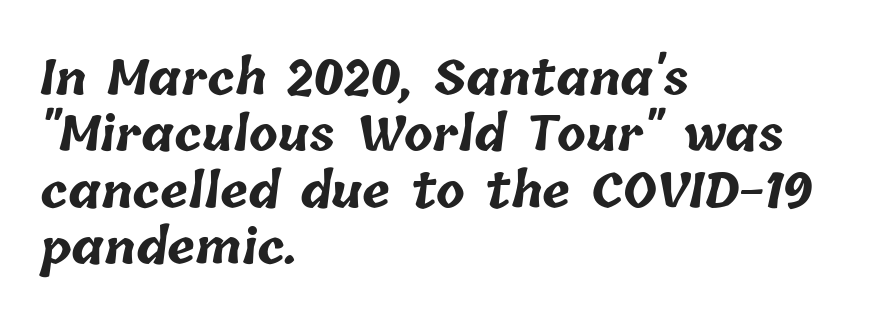
The image shows 47 px bold type; set left-aligned, line spacing 1.2x, normal letter spacing, not underlined; low stroke contrast and a medium x-height.
